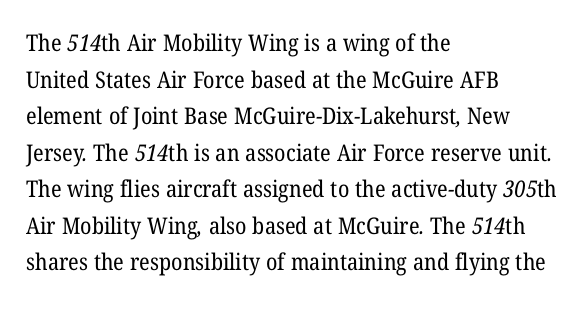
These lines sit exactly where default settings would place them. Teacher's note: observe the even left margin — that is flush-left alignment. Unmarked baselines from the first word to the last. The horizontal fit of the characters is conventional and even. Summary of weight: not heavy and not bold.
